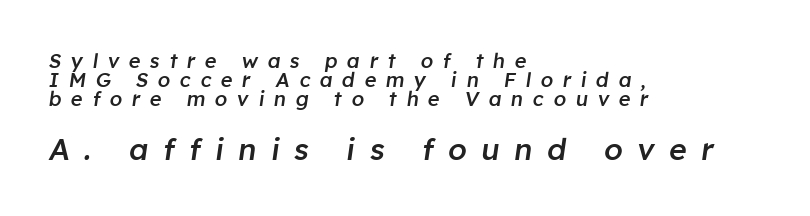
The image shows 30 px semibold type, italic (leaning right); set left-aligned, tight line spacing (0.96x), unusually wide letter spacing (+0.48 em), not underlined; the second (bottom) block is 1.5x larger; low stroke contrast and a medium x-height.
